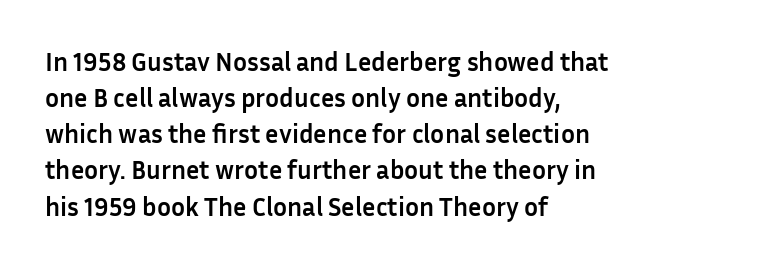
Clear beneath every line of the passage. The typography opts for an upright posture over an oblique one. Evenly set lines give the paragraph a standard silhouette. Standard letterfit; no display-style spreading of the glyphs. The compositor pushed each line to the left boundary.
